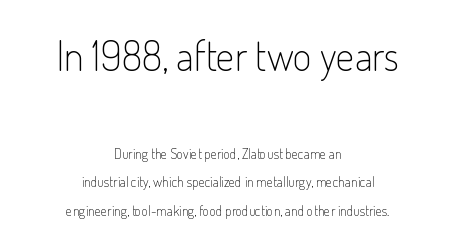
The image shows 41 px light, condensed sans-serif type, upright; set centered, loose line spacing (2.03x), normal letter spacing, not underlined; the first (top) block is 2.93x larger; low stroke contrast and a small x-height.
